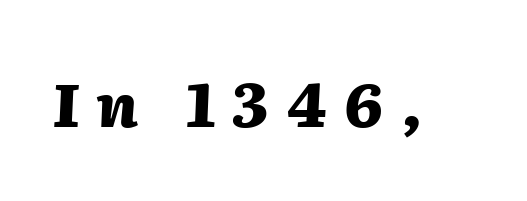
The image shows 61 px heavy type, italic (leaning right); set unusually wide letter spacing (+0.29 em), not underlined; medium stroke contrast and a medium x-height.
